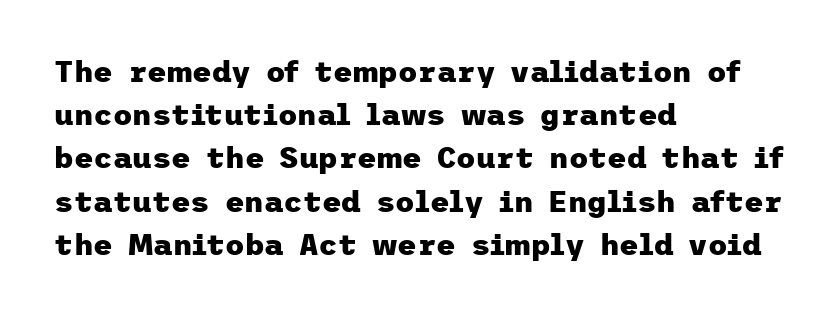
The image shows 30 px heavy sans-serif type, upright; set left-aligned, normal line spacing (1.44x), normal letter spacing, not underlined; low stroke contrast and a medium x-height.
